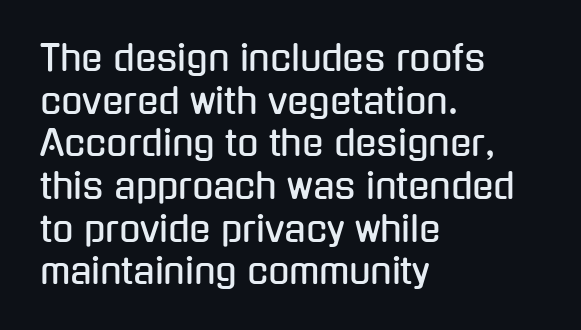
{"serif": "no", "italic": "no", "width": "condensed", "stroke_contrast": "low", "x_height": "medium", "monospaced": "no", "underline": "no", "align": "left", "line_spacing_ratio": 1.22, "letter_spacing": "normal", "letter_spacing_em": 0.0, "glyph_px": 35}
